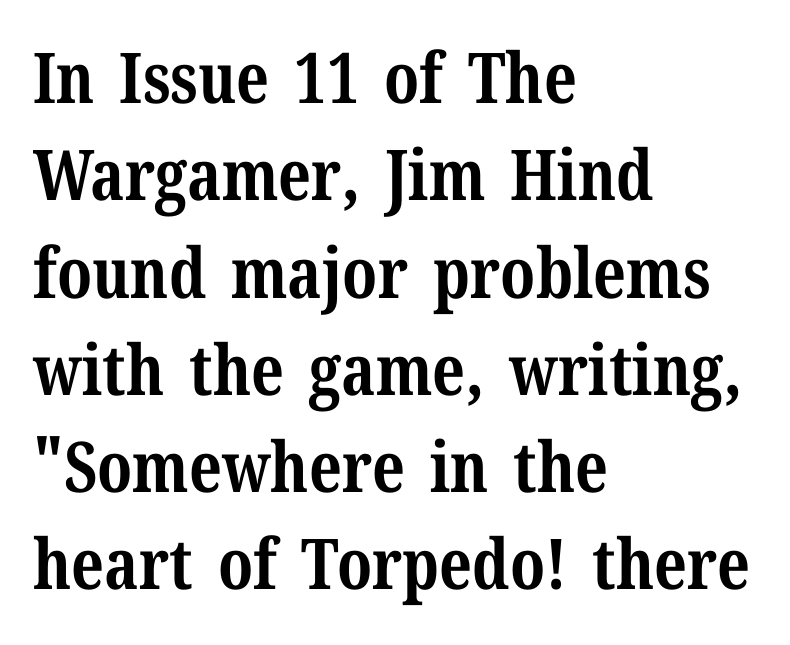
{"serif": "yes", "italic": "no", "bold": "yes", "weight": "bold", "width": "normal", "stroke_contrast": "medium", "x_height": "medium", "monospaced": "no", "underline": "no", "align": "left", "line_spacing": "normal", "line_spacing_ratio": 1.39, "letter_spacing": "normal", "letter_spacing_em": 0.0, "glyph_px": 70}
